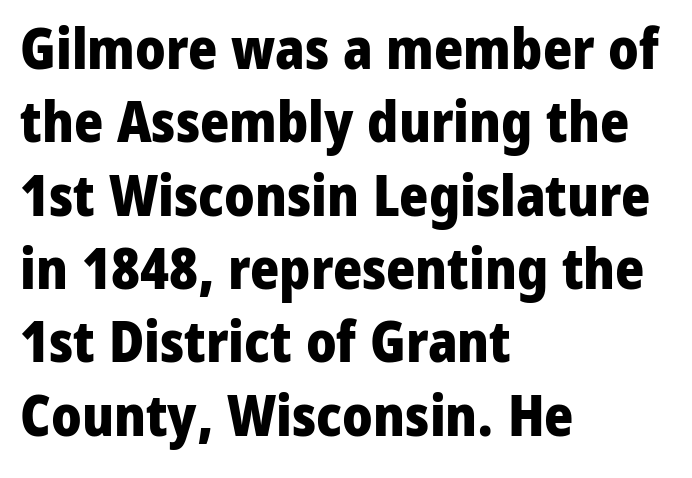
{"serif": "no", "italic": "no", "bold": "yes", "weight": "heavy", "width": "normal", "stroke_contrast": "low", "x_height": "medium", "monospaced": "no", "underline": "no", "align": "left", "line_spacing": "normal", "line_spacing_ratio": 1.31, "letter_spacing": "normal", "letter_spacing_em": 0.0, "glyph_px": 56}
